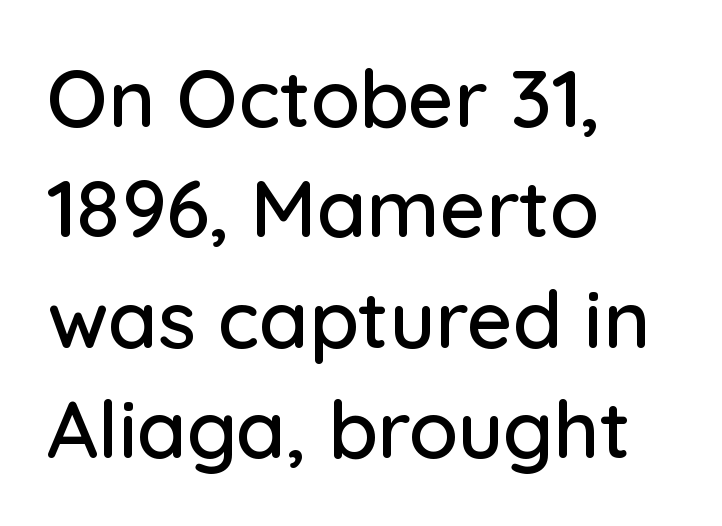
The image shows 80 px sans-serif type, upright; set left-aligned, normal line spacing (1.38x), normal letter spacing, not underlined; low stroke contrast and a medium x-height.
